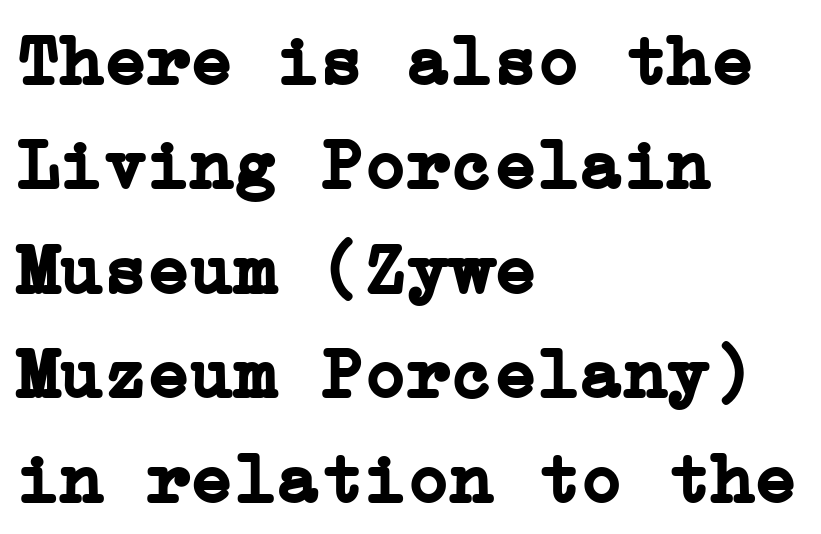
The image shows 72 px semibold serif type, upright; set left-aligned, normal line spacing (1.45x), normal letter spacing, not underlined; low stroke contrast and a medium x-height.
